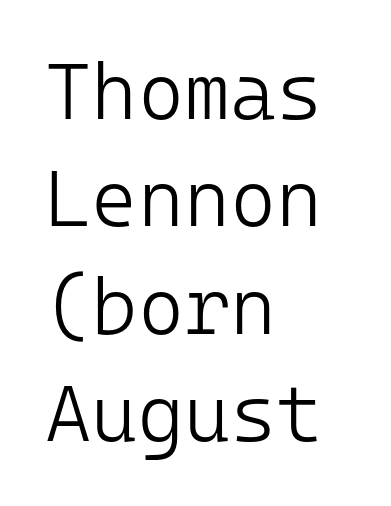
The image shows 79 px light sans-serif type, upright, monospaced; set left-aligned, normal line spacing (1.36x), normal letter spacing, not underlined; low stroke contrast and a medium x-height.
